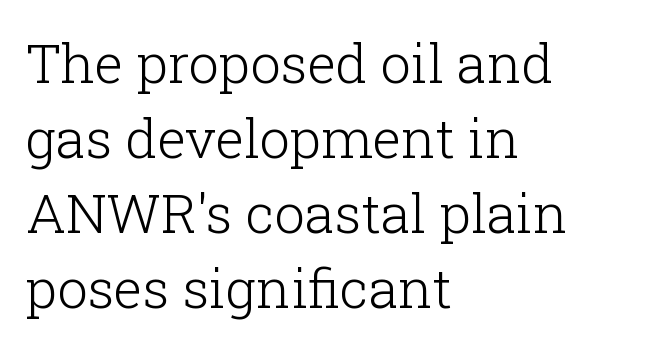
No word sits above an underline. Interline gaps are of average width in this sample. Tracking value appears to be zero — textbook default spacing. Every row of glyphs begins at an identical x-position on the left. No chunkiness to these letters — they're not bold. If you drew a line through each stem, it would be perfectly vertical.
